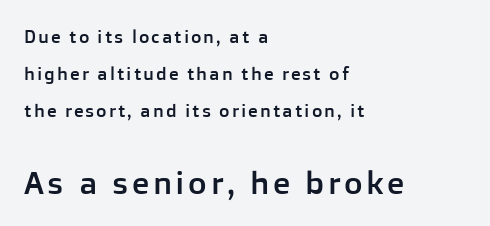
The image shows 32 px sans-serif type, upright; set left-aligned, loose line spacing (2.06x), not underlined; the second (bottom) block is 1.78x larger; low stroke contrast and a medium x-height.
